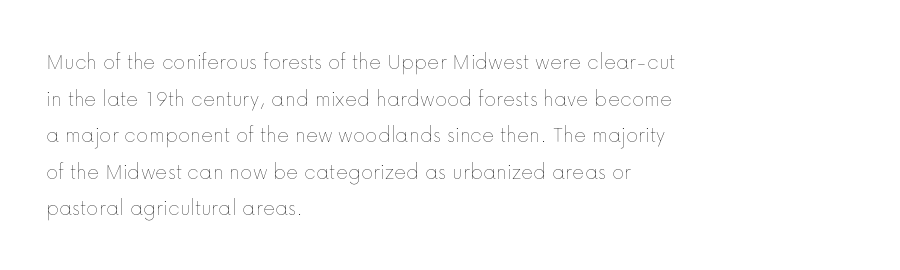
The image shows 23 px text type, upright; set left-aligned, normal line spacing (1.59x), normal letter spacing, not underlined.
